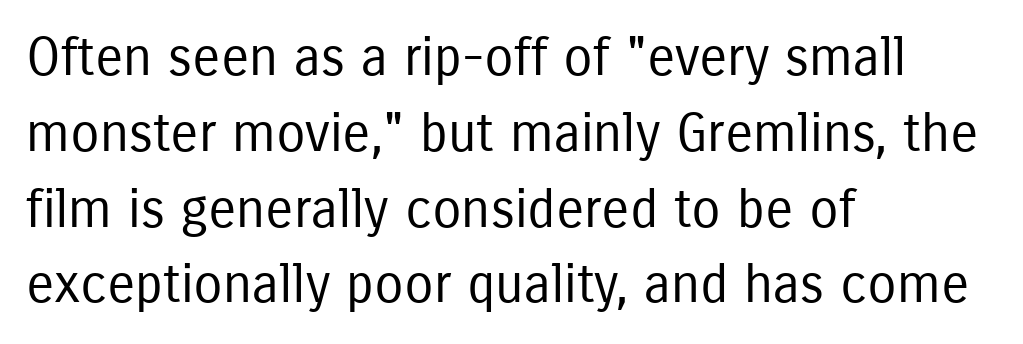
{"serif": "no", "italic": "no", "bold": "no", "weight": "regular", "width": "condensed", "stroke_contrast": "low", "x_height": "medium", "monospaced": "no", "underline": "no", "align": "left", "line_spacing": "normal", "line_spacing_ratio": 1.43, "letter_spacing": "normal", "letter_spacing_em": 0.0, "glyph_px": 53}
